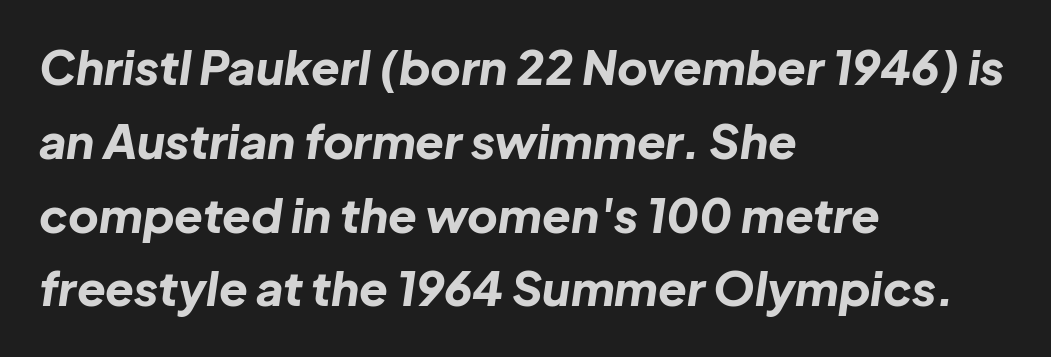
Q: Is the text bold? A: Yes.
Q: Is the text italic (slanted)? A: Yes, it leans right by about 8 degrees.
Q: Is the text underlined? A: No.
Q: How is the paragraph aligned? A: Left-aligned.
Q: Is the spacing between letters normal or unusually wide? A: Normal.
Q: Is the spacing between lines tight, normal or loose? A: Normal.
Q: Width (condensed, normal, or wide)? A: Normal.
Q: Stroke contrast? A: Low.
Q: x-height? A: Medium.
Q: Monospaced? A: No.
